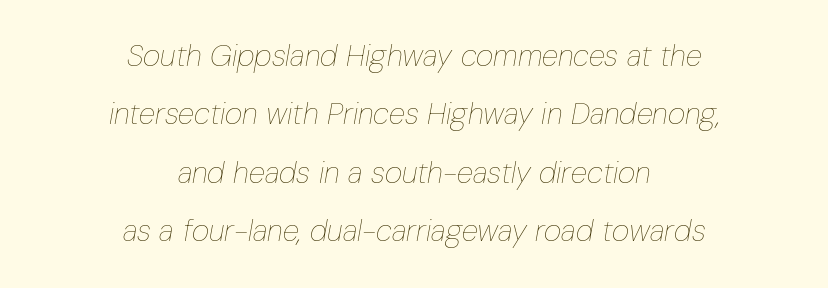
The image shows 30 px thin, condensed type, italic (leaning right); set centered, loose line spacing (1.95x), normal letter spacing, not underlined; low stroke contrast and a medium x-height.
